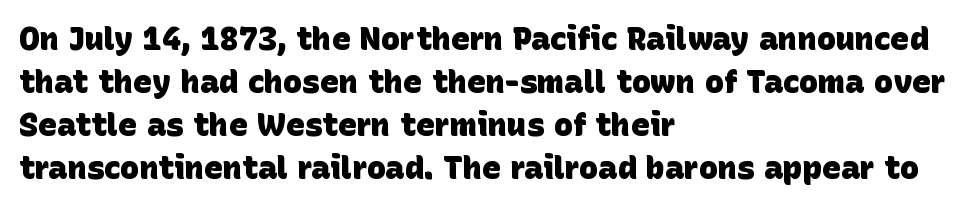
Letter spacing: default. Proportional: the letters do not fall into vertical columns. Notice how thick the strokes are: this is what a full bold looks like. The lines sit at an ordinary, default distance from one another. These lines are set flush left with a ragged right edge. The glyphs in this specimen are sans serif.
